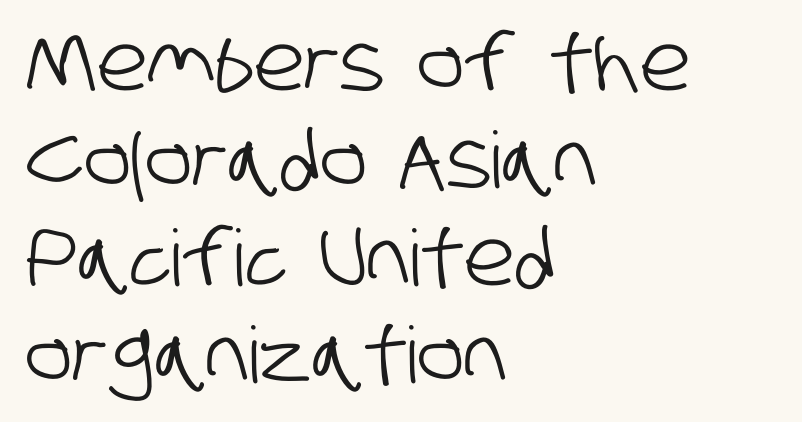
Q: Is the typeface a serif or a sans-serif typeface? A: Sans-serif.
Q: Is the text underlined? A: No.
Q: How is the paragraph aligned? A: Left-aligned.
Q: Is the spacing between letters normal or unusually wide? A: Normal.
Q: Is the spacing between lines tight, normal or loose? A: Normal.
Q: Width (condensed, normal, or wide)? A: Condensed.
Q: Stroke contrast? A: Low.
Q: x-height? A: Large.
Q: Monospaced? A: No.
